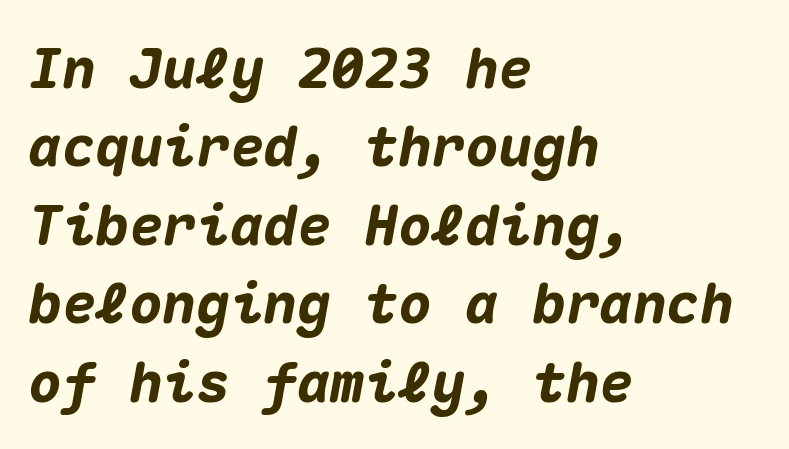
Lines of text with bare space underneath. The rendering uses typewriter-style spacing with identical character cells. Short note: letters normally spaced. Typeset ragged right — the left edge is the straight one. Weight check: bold — yes, fully.
